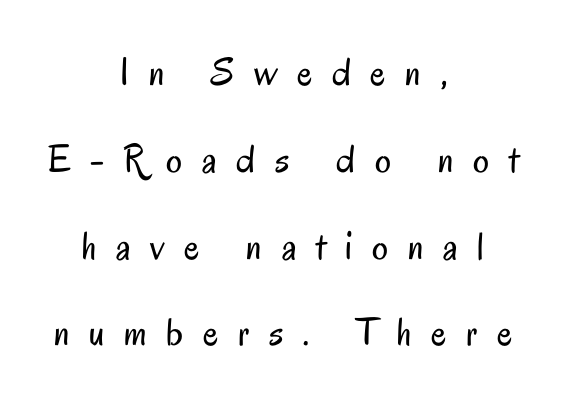
Q: Is the text bold? A: No.
Q: Is the text italic (slanted)? A: No, it is upright.
Q: Is the typeface a serif or a sans-serif typeface? A: Sans-serif.
Q: Is the text underlined? A: No.
Q: How is the paragraph aligned? A: Centered.
Q: Is the spacing between letters normal or unusually wide? A: Unusually wide.
Q: Is the spacing between lines tight, normal or loose? A: Loose.
Q: Width (condensed, normal, or wide)? A: Condensed.
Q: Stroke contrast? A: Low.
Q: x-height? A: Small.
Q: Monospaced? A: No.
